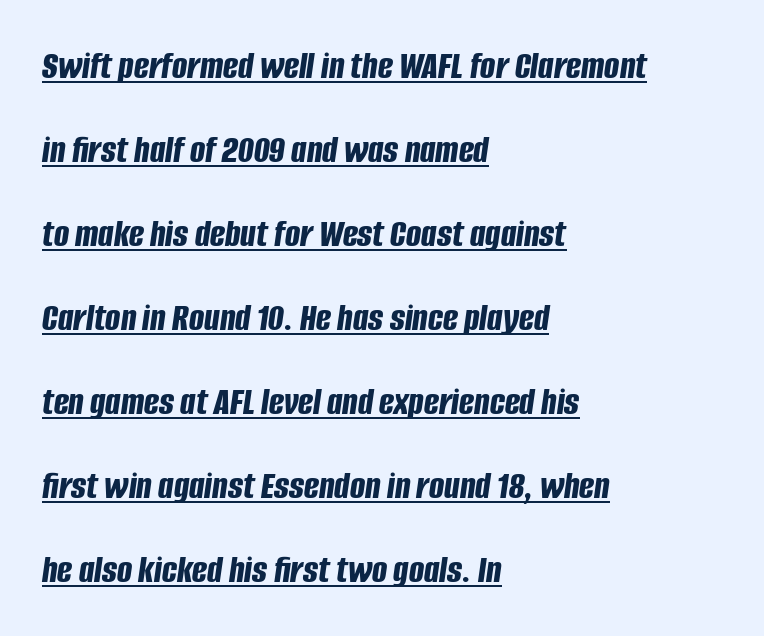
{"italic": "yes", "lean": "right", "slant_degrees": 8, "bold": "yes", "weight": "bold", "width": "condensed", "stroke_contrast": "low", "x_height": "large", "monospaced": "no", "underline": "yes", "align": "left", "line_spacing": "loose", "line_spacing_ratio": 2.1, "letter_spacing": "normal", "letter_spacing_em": 0.0, "glyph_px": 40}
